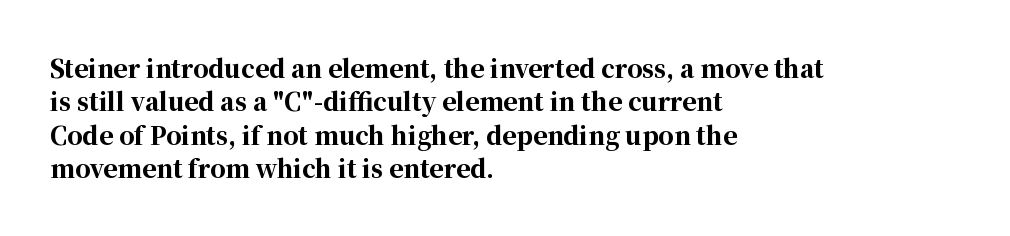
The image shows 24 px bold type, upright; set left-aligned, normal line spacing (1.39x), normal letter spacing, not underlined.
